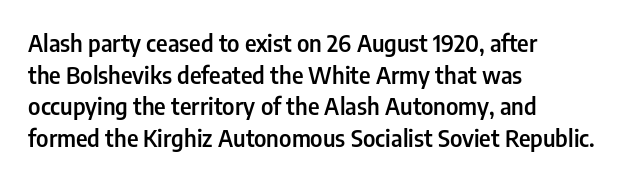
Ordinary non-slanted type is in use. This sample is left-justified, so line endings fall wherever the words run out. The letters sit at their default tracking, neither squeezed nor spread. Descenders are the only things crossing below the line.
